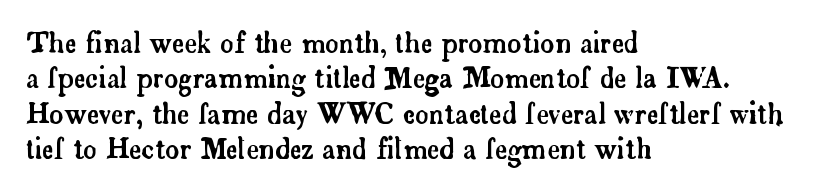
Q: Is the text italic (slanted)? A: No, it is upright.
Q: Is the text underlined? A: No.
Q: How is the paragraph aligned? A: Left-aligned.
Q: Is the spacing between letters normal or unusually wide? A: Normal.
Q: Is the spacing between lines tight, normal or loose? A: Normal.
